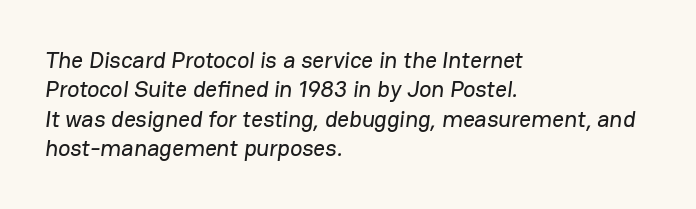
Q: Is the text underlined? A: No.
Q: How is the paragraph aligned? A: Left-aligned.
Q: Is the spacing between letters normal or unusually wide? A: Normal.
Q: Is the spacing between lines tight, normal or loose? A: Normal.
